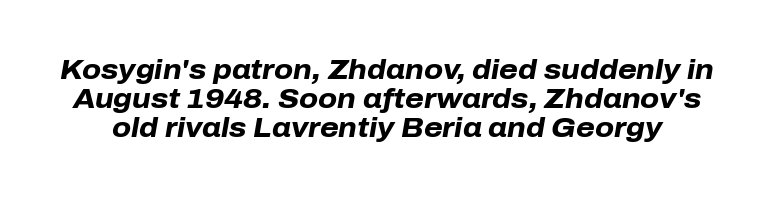
Words appear dense and cohesive because spacing is normal. Leading: reduced. Descenders are the only things crossing below the line. I'd describe the lettering as bold — thick and assertive.
